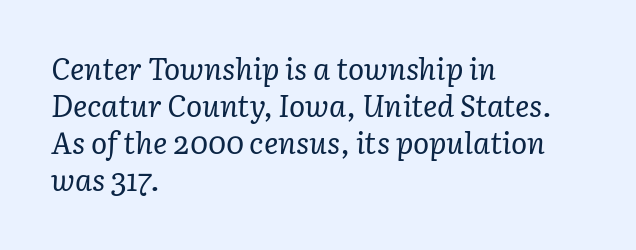
Q: Is the text bold? A: No.
Q: Is the text italic (slanted)? A: Yes, it leans right by about 3 degrees.
Q: Is the typeface a serif or a sans-serif typeface? A: Serif.
Q: Is the text underlined? A: No.
Q: How is the paragraph aligned? A: Left-aligned.
Q: Is the spacing between letters normal or unusually wide? A: Normal.
Q: Width (condensed, normal, or wide)? A: Normal.
Q: Stroke contrast? A: Low.
Q: x-height? A: Medium.
Q: Monospaced? A: No.
